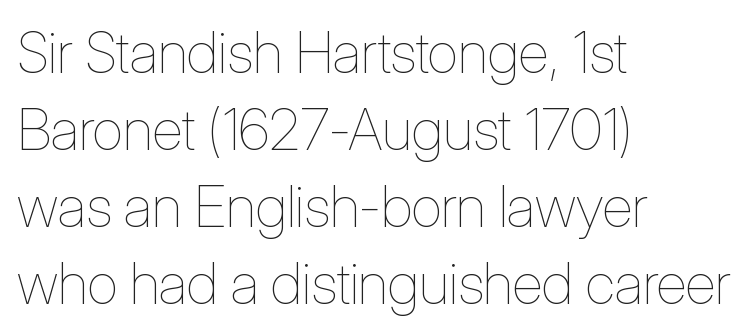
Q: Is the text bold? A: No.
Q: Is the text italic (slanted)? A: No, it is upright.
Q: Is the text underlined? A: No.
Q: How is the paragraph aligned? A: Left-aligned.
Q: Is the spacing between letters normal or unusually wide? A: Normal.
Q: Is the spacing between lines tight, normal or loose? A: Normal.
Q: Width (condensed, normal, or wide)? A: Condensed.
Q: Stroke contrast? A: Low.
Q: x-height? A: Medium.
Q: Monospaced? A: No.
